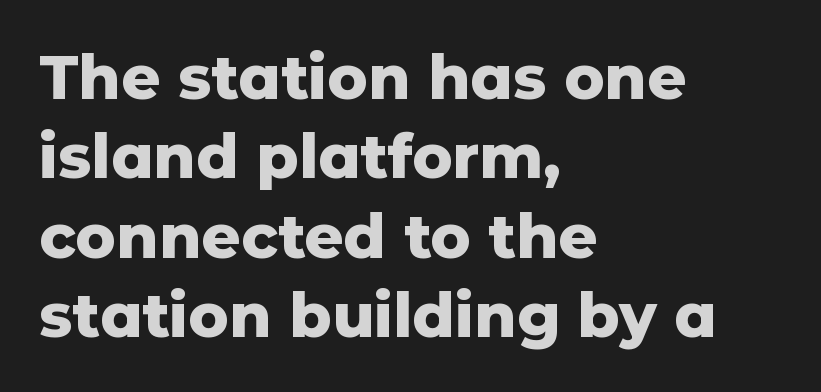
These lines sit exactly where default settings would place them. Note: no serifs on the glyphs. No word sits above an underline. Standard letterfit; no display-style spreading of the glyphs. The lines are quadded left. Typesetter's note: full bold, strokes at maximum text heaviness.
